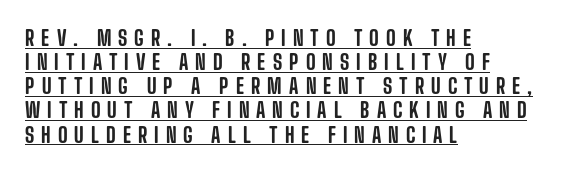
Q: Is the text italic (slanted)? A: No, it is upright.
Q: Is the text underlined? A: Yes.
Q: How is the paragraph aligned? A: Left-aligned.
Q: Is the spacing between letters normal or unusually wide? A: Unusually wide.
Q: Is the spacing between lines tight, normal or loose? A: Tight.
